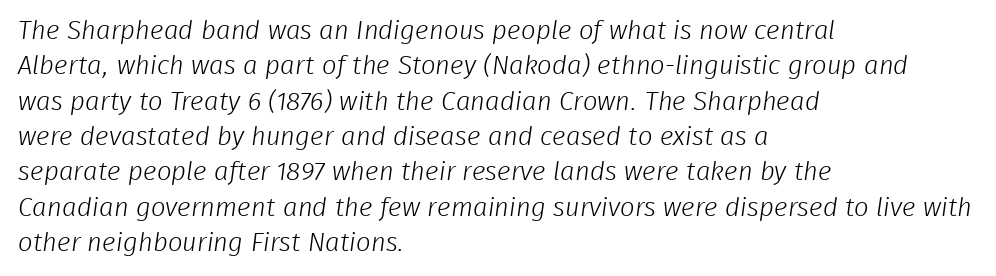
{"bold": "no", "underline": "no", "align": "left", "line_spacing": "normal", "line_spacing_ratio": 1.36, "letter_spacing": "normal", "letter_spacing_em": 0.0, "glyph_px": 26}
